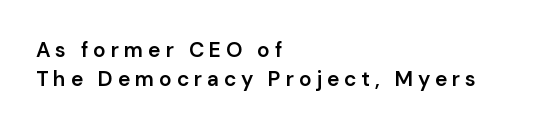
Q: Is the text bold? A: Semi-bold.
Q: Is the text italic (slanted)? A: No, it is upright.
Q: Is the text underlined? A: No.
Q: How is the paragraph aligned? A: Left-aligned.
Q: Is the spacing between letters normal or unusually wide? A: Unusually wide.
Q: Is the spacing between lines tight, normal or loose? A: Normal.
